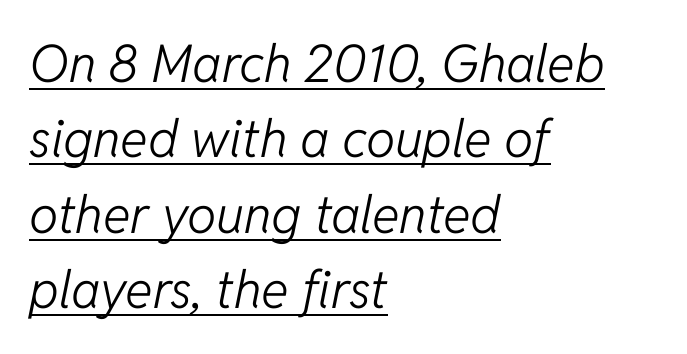
{"italic": "yes", "lean": "right", "slant_degrees": 11, "bold": "no", "weight": "light", "width": "normal", "stroke_contrast": "low", "x_height": "medium", "monospaced": "no", "underline": "yes", "align": "left", "line_spacing": "normal", "line_spacing_ratio": 1.45, "letter_spacing": "normal", "letter_spacing_em": 0.0, "glyph_px": 52}
